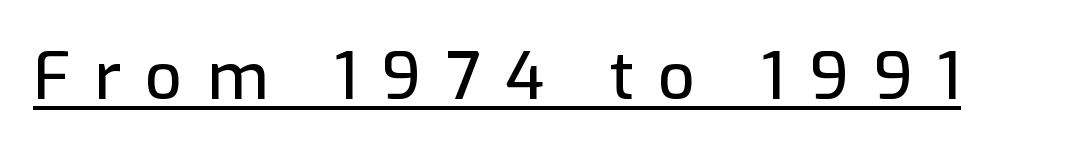
Does the lettering tilt? It doesn't — this is upright. Do the characters align in a grid? No, the font is proportional. Stroke terminals: plain, sans-serif. This rendering features underlined lettering. You could only call the tracking loose — the letters float apart.
